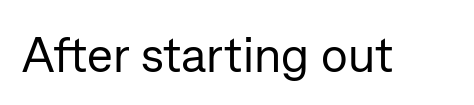
Q: Is the text bold? A: No.
Q: Is the text italic (slanted)? A: No, it is upright.
Q: Is the typeface a serif or a sans-serif typeface? A: Sans-serif.
Q: Is the text underlined? A: No.
Q: Is the spacing between letters normal or unusually wide? A: Normal.
Q: Width (condensed, normal, or wide)? A: Normal.
Q: Stroke contrast? A: Low.
Q: x-height? A: Medium.
Q: Monospaced? A: No.
